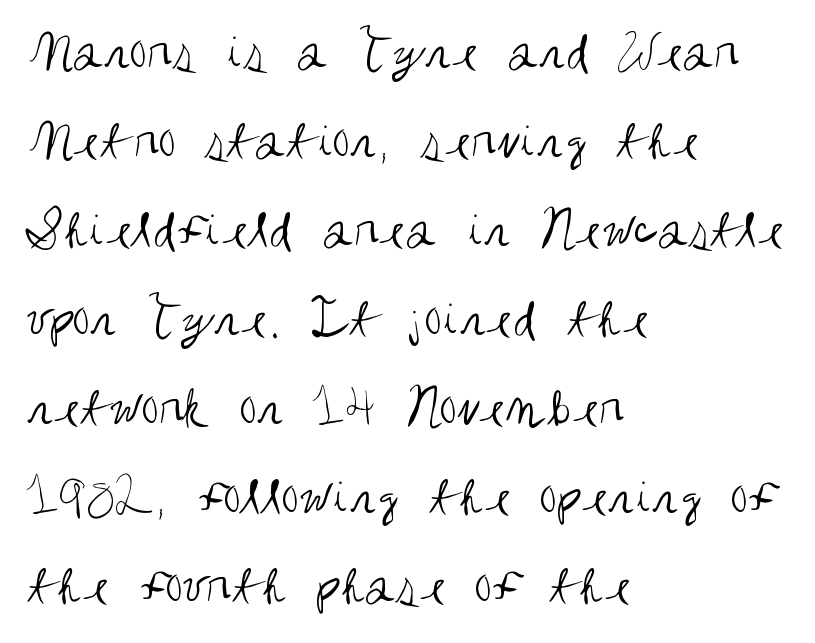
Q: Is the text bold? A: No.
Q: Is the typeface a serif or a sans-serif typeface? A: Sans-serif.
Q: Is the text underlined? A: No.
Q: How is the paragraph aligned? A: Left-aligned.
Q: Is the spacing between letters normal or unusually wide? A: Normal.
Q: Is the spacing between lines tight, normal or loose? A: Normal.
Q: Width (condensed, normal, or wide)? A: Condensed.
Q: Stroke contrast? A: Medium.
Q: x-height? A: Large.
Q: Monospaced? A: No.
